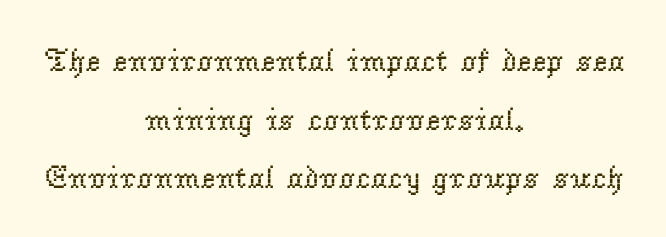
Q: Is the text bold? A: No.
Q: Is the text italic (slanted)? A: No, it is upright.
Q: Is the typeface a serif or a sans-serif typeface? A: Serif.
Q: Is the text underlined? A: No.
Q: How is the paragraph aligned? A: Centered.
Q: Is the spacing between letters normal or unusually wide? A: Normal.
Q: Width (condensed, normal, or wide)? A: Normal.
Q: Stroke contrast? A: Low.
Q: x-height? A: Small.
Q: Monospaced? A: No.
